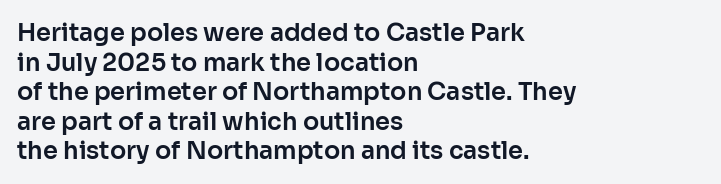
{"italic": "no", "underline": "no", "align": "left", "line_spacing_ratio": 1.23, "letter_spacing": "normal", "letter_spacing_em": 0.0, "glyph_px": 24}
